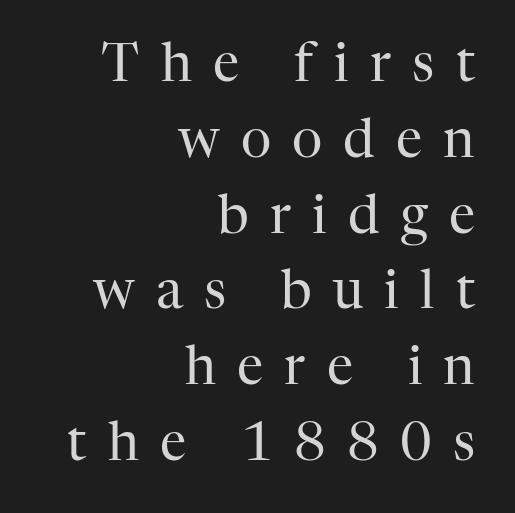
Q: Is the text bold? A: No.
Q: Is the text italic (slanted)? A: No, it is upright.
Q: Is the typeface a serif or a sans-serif typeface? A: Serif.
Q: Is the text underlined? A: No.
Q: How is the paragraph aligned? A: Right-aligned.
Q: Is the spacing between letters normal or unusually wide? A: Unusually wide.
Q: Is the spacing between lines tight, normal or loose? A: Normal.
Q: Width (condensed, normal, or wide)? A: Normal.
Q: Stroke contrast? A: High.
Q: x-height? A: Medium.
Q: Monospaced? A: No.
